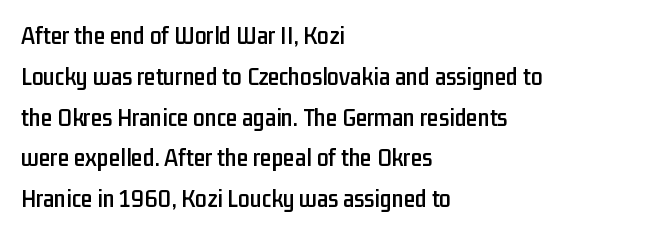
The image shows 26 px text type, upright; set left-aligned, normal line spacing (1.57x), normal letter spacing, not underlined.
